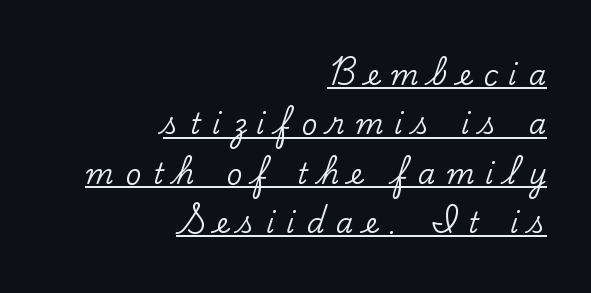
{"serif": "yes", "width": "normal", "stroke_contrast": "low", "x_height": "small", "monospaced": "no", "underline": "yes", "align": "right", "line_spacing_ratio": 1.76, "letter_spacing": "wide", "letter_spacing_em": 0.41, "glyph_px": 28}
